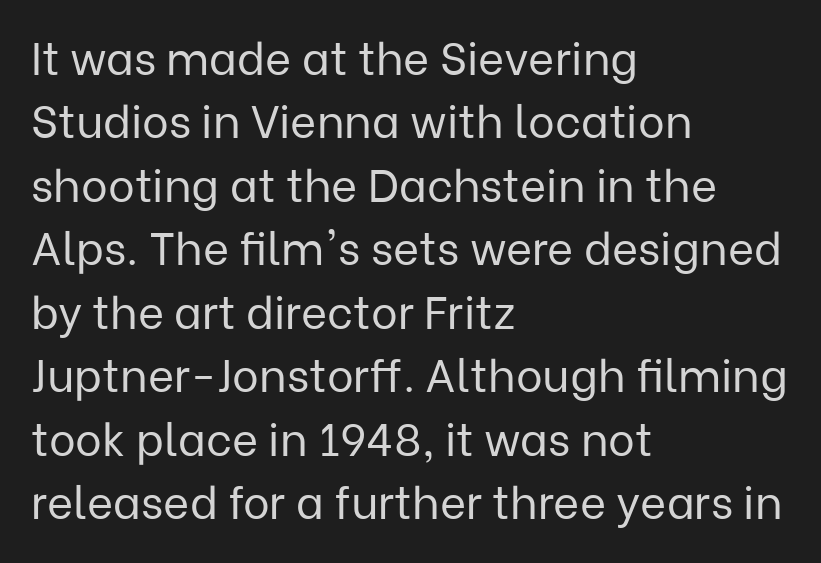
{"serif": "no", "italic": "no", "bold": "no", "weight": "regular", "width": "normal", "stroke_contrast": "low", "x_height": "medium", "monospaced": "no", "underline": "no", "align": "left", "line_spacing": "normal", "line_spacing_ratio": 1.41, "letter_spacing": "normal", "letter_spacing_em": 0.0, "glyph_px": 45}
